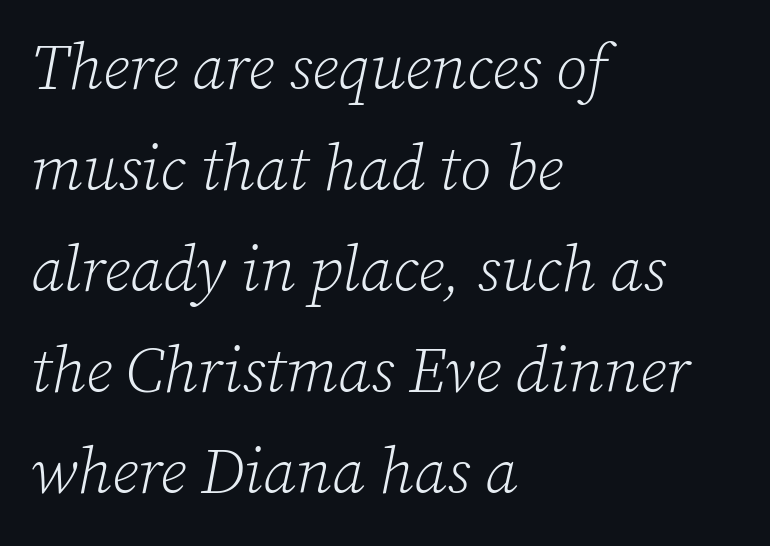
The image shows 64 px light serif type, italic (leaning right); set left-aligned, normal line spacing (1.58x), normal letter spacing, not underlined; low stroke contrast and a medium x-height.
